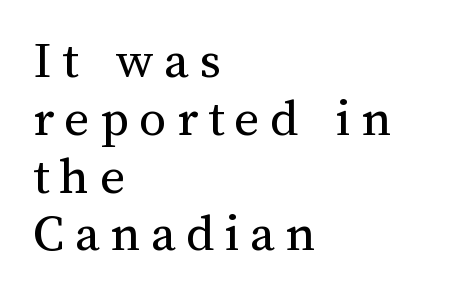
{"italic": "no", "bold": "no", "weight": "regular", "width": "normal", "stroke_contrast": "medium", "x_height": "medium", "monospaced": "no", "underline": "no", "align": "left", "line_spacing": "tight", "line_spacing_ratio": 1.07, "glyph_px": 54}
